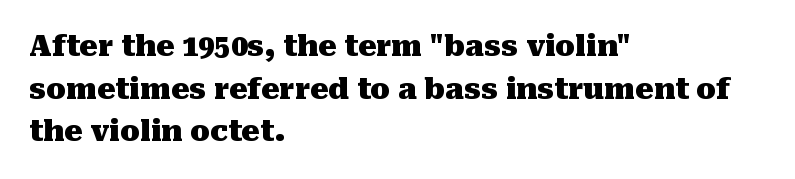
The image shows 29 px heavy serif type, upright; set left-aligned, normal line spacing (1.47x), normal letter spacing, not underlined; medium stroke contrast and a medium x-height.
